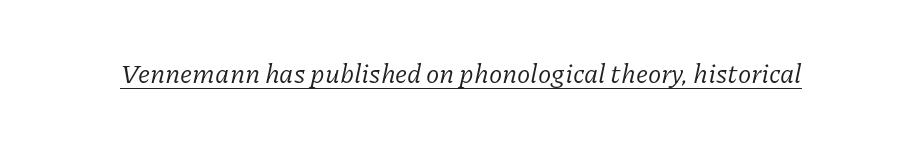
Q: Is the text bold? A: No.
Q: Is the text italic (slanted)? A: Yes, it leans right by about 11 degrees.
Q: Is the text underlined? A: Yes.
Q: Is the spacing between letters normal or unusually wide? A: Normal.
